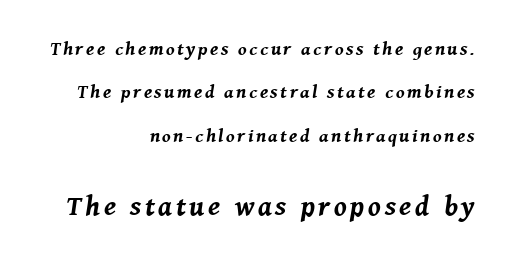
The image shows 28 px bold type, italic (leaning right); set right-aligned, loose line spacing (2.28x), not underlined; the second (bottom) block is 1.47x larger; medium stroke contrast and a medium x-height.
